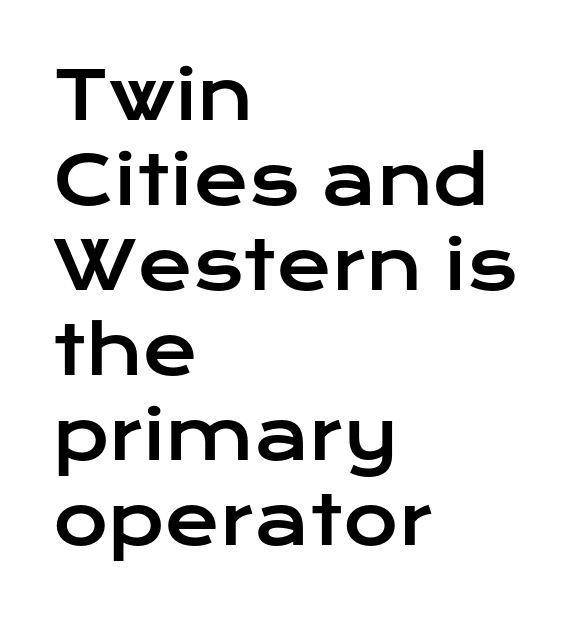
Q: Is the text italic (slanted)? A: No, it is upright.
Q: Is the typeface a serif or a sans-serif typeface? A: Sans-serif.
Q: Is the text underlined? A: No.
Q: How is the paragraph aligned? A: Left-aligned.
Q: Is the spacing between letters normal or unusually wide? A: Normal.
Q: Is the spacing between lines tight, normal or loose? A: Normal.
Q: Width (condensed, normal, or wide)? A: Wide.
Q: Stroke contrast? A: Low.
Q: x-height? A: Medium.
Q: Monospaced? A: No.
